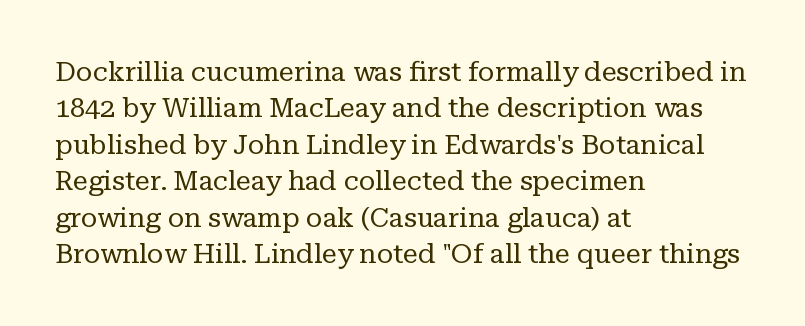
The image shows 27 px text type, upright; set left-aligned, normal line spacing (1.35x), normal letter spacing, not underlined.
